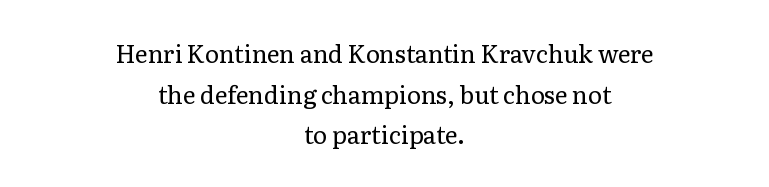
Q: Is the text bold? A: No.
Q: Is the text italic (slanted)? A: No, it is upright.
Q: Is the text underlined? A: No.
Q: How is the paragraph aligned? A: Centered.
Q: Is the spacing between letters normal or unusually wide? A: Normal.
Q: Is the spacing between lines tight, normal or loose? A: Normal.
